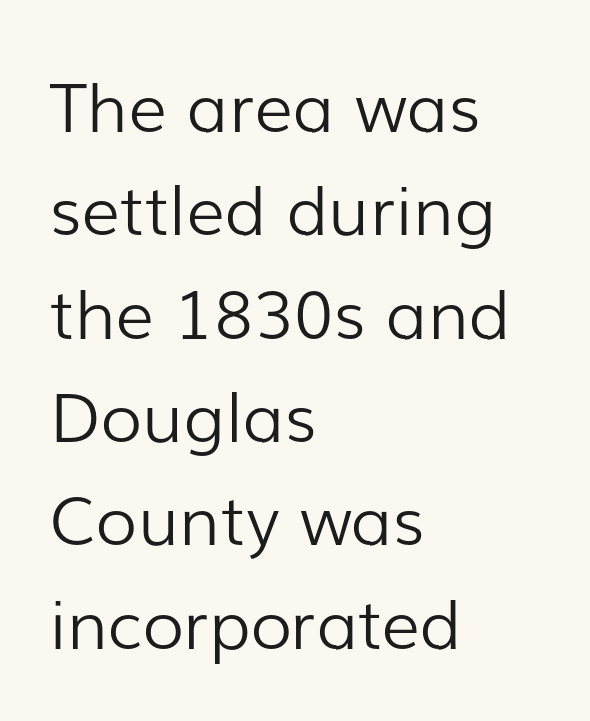
Inter-character spacing is left at the font's built-in metrics. The rendering uses a moderate line-height, typical for paragraphs. The face looks like a standard text weight, possibly lighter. This sample uses a sans-serif face.
